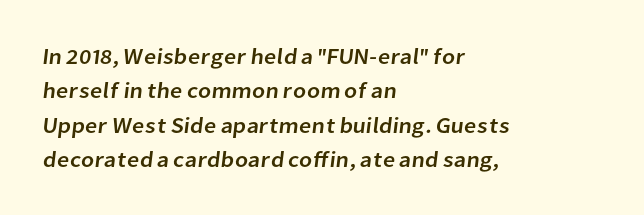
Q: Is the text underlined? A: No.
Q: How is the paragraph aligned? A: Left-aligned.
Q: Is the spacing between letters normal or unusually wide? A: Normal.
Q: Is the spacing between lines tight, normal or loose? A: Normal.
